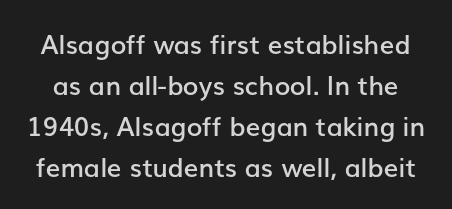
The image shows 26 px text type, upright; set normal line spacing (1.58x), normal letter spacing, not underlined.
